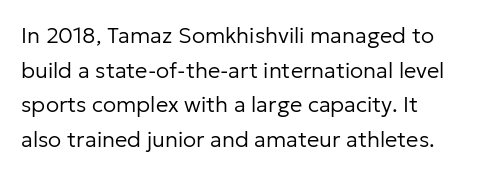
{"italic": "no", "bold": "no", "underline": "no", "align": "left", "line_spacing": "normal", "line_spacing_ratio": 1.57, "letter_spacing": "normal", "letter_spacing_em": 0.0, "glyph_px": 22}
